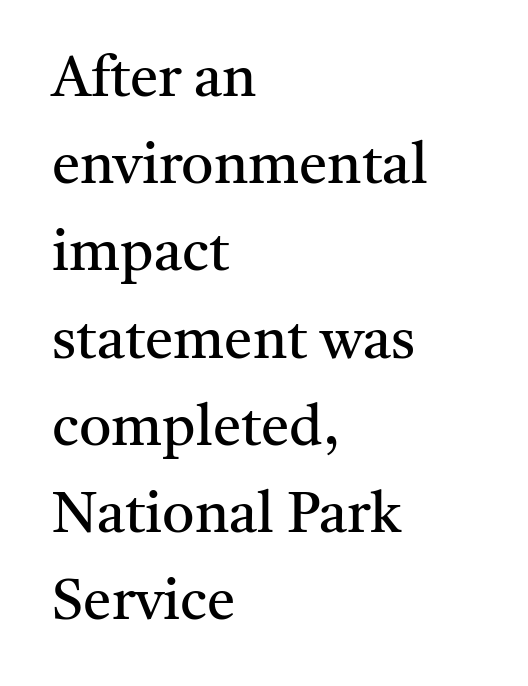
The image shows 57 px regular-weight serif type, upright; set left-aligned, normal line spacing (1.53x), normal letter spacing, not underlined; medium stroke contrast and a medium x-height.
